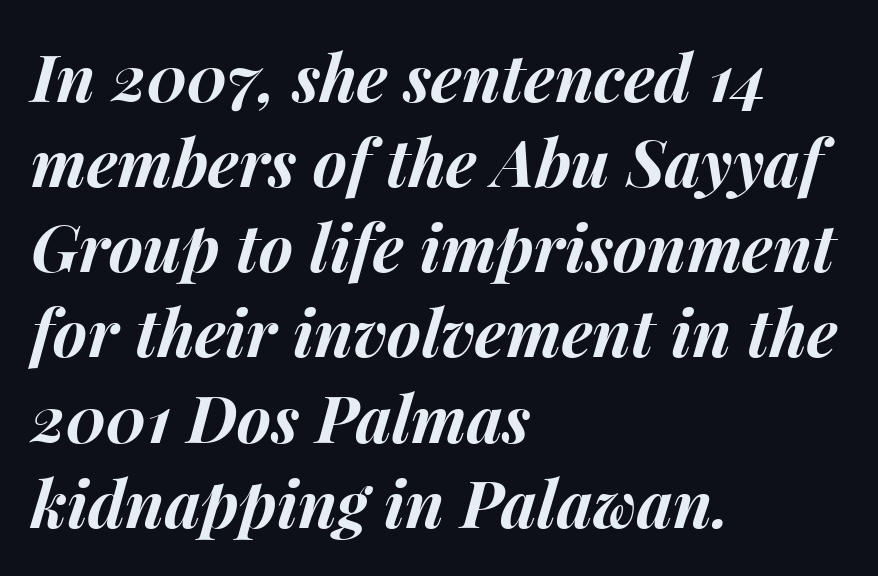
{"italic": "yes", "lean": "right", "slant_degrees": 15, "bold": "yes", "weight": "bold", "width": "normal", "stroke_contrast": "medium", "x_height": "medium", "monospaced": "no", "underline": "no", "align": "left", "line_spacing": "normal", "line_spacing_ratio": 1.31, "letter_spacing": "normal", "letter_spacing_em": 0.0, "glyph_px": 65}
